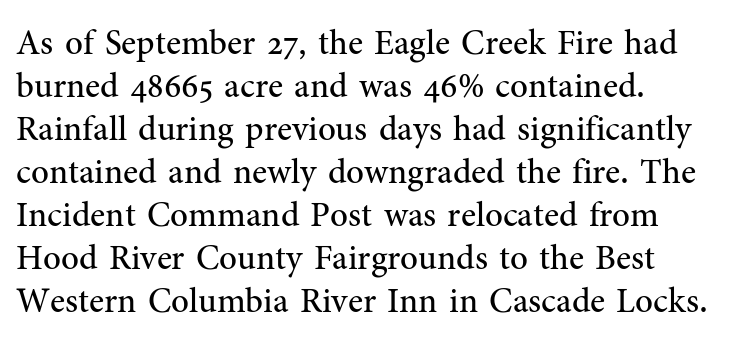
You could not count columns in this text — the font is proportionally spaced. The letters stand straight up with perfectly vertical stems. Inter-character spacing is left at the font's built-in metrics. Descenders are the only things crossing below the line. Line starts are locked; line ends wander. The text was rendered using a seriffed face with decorative stroke endings.
